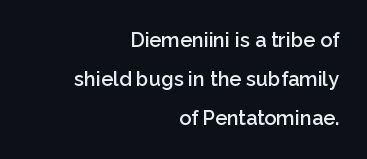
One-word summary of the alignment: right. The strokes are fattened partway — semibold, not bold. No word sits above an underline. This sample trades compactness for vertical openness between lines. This sample uses an upright cut, with every glyph sitting square on the baseline.
